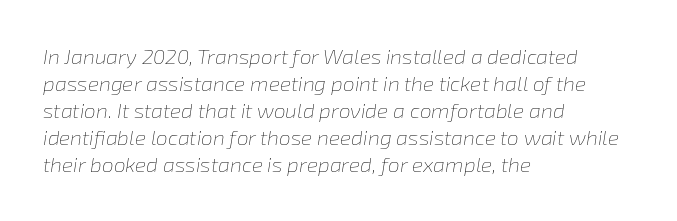
Q: Is the text bold? A: No.
Q: Is the text italic (slanted)? A: Yes, it leans right by about 8 degrees.
Q: Is the text underlined? A: No.
Q: How is the paragraph aligned? A: Left-aligned.
Q: Is the spacing between letters normal or unusually wide? A: Normal.
Q: Is the spacing between lines tight, normal or loose? A: Normal.
